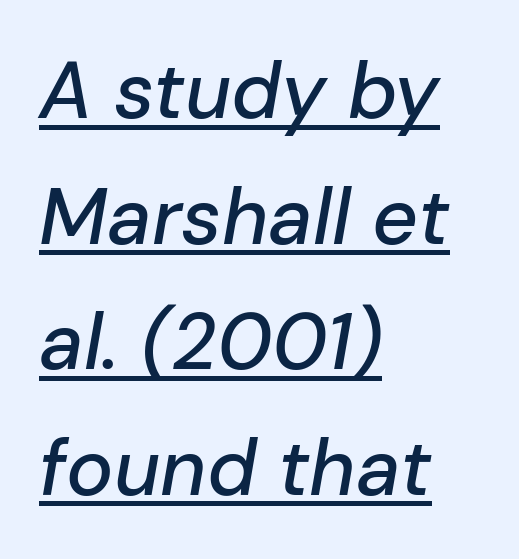
Has an underline been added? It has. Look at the tracking — it's just the regular setting, nothing added. Posture: slanted. In CSS terms this would be text-align: left. Does the leading feel generous? No, just average.
